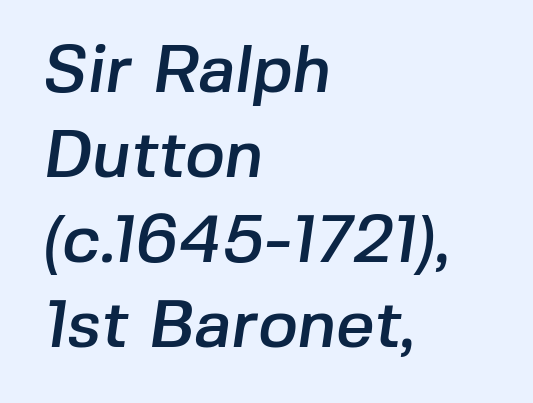
{"serif": "no", "width": "normal", "stroke_contrast": "low", "x_height": "medium", "monospaced": "no", "underline": "no", "align": "left", "line_spacing": "normal", "line_spacing_ratio": 1.27, "letter_spacing": "normal", "letter_spacing_em": 0.0, "glyph_px": 67}
